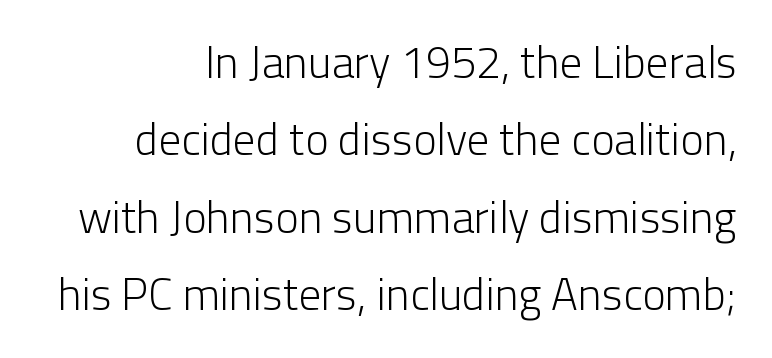
Glance below the letters and you will spot only blank space. Short and long lines alike share a common ending point at right. There is no visible air inserted between adjacent glyphs. Regarding serifs, this sample does without them. The face looks like a standard text weight, possibly lighter.
